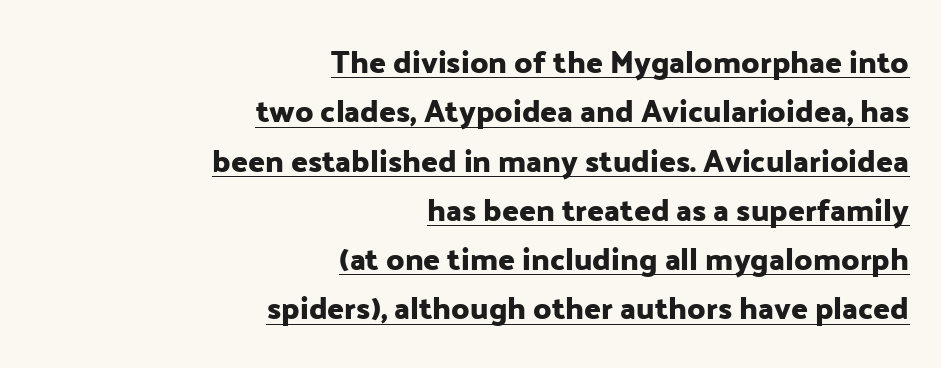
Default kerning and tracking; the words read as compact shapes. The letters carry no serifs — their stems end cleanly without finishing strokes. Students, observe: this is what conventionally led text looks like. Do the characters align in a grid? No, the font is proportional. A roman cut, with each character standing at attention. These characters rest on top of a visible drawn line.
